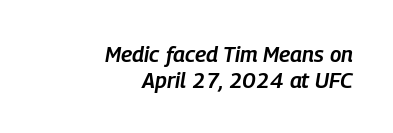
Q: Is the text bold? A: Semi-bold.
Q: Is the text italic (slanted)? A: Yes, it leans right by about 9 degrees.
Q: Is the text underlined? A: No.
Q: How is the paragraph aligned? A: Right-aligned.
Q: Is the spacing between letters normal or unusually wide? A: Normal.
